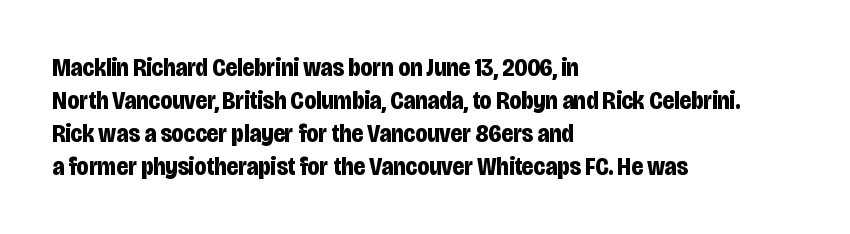
The image shows 25 px bold type, upright; set left-aligned, normal line spacing (1.32x), normal letter spacing, not underlined.
